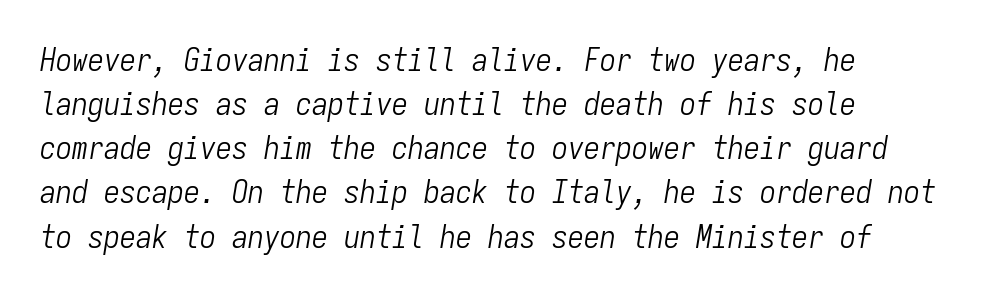
Inter-character spacing is left at the font's built-in metrics. Weight: in the light-to-regular range. Is the type slanted? Yes — the strokes lean at a clear angle. Fixed-width glyphs throughout — classic coding-font behaviour. Normally led — the rows are evenly, conventionally spaced.
